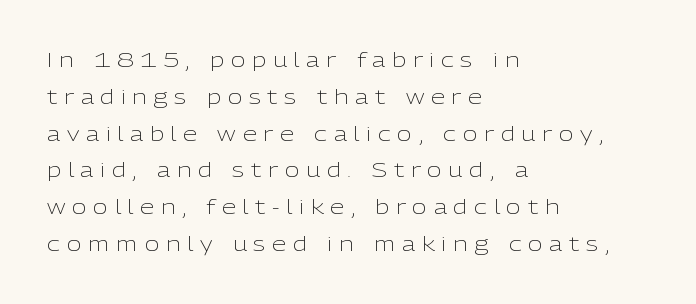
Q: Is the text bold? A: No.
Q: Is the text italic (slanted)? A: No, it is upright.
Q: Is the text underlined? A: No.
Q: How is the paragraph aligned? A: Left-aligned.
Q: Is the spacing between letters normal or unusually wide? A: Unusually wide.
